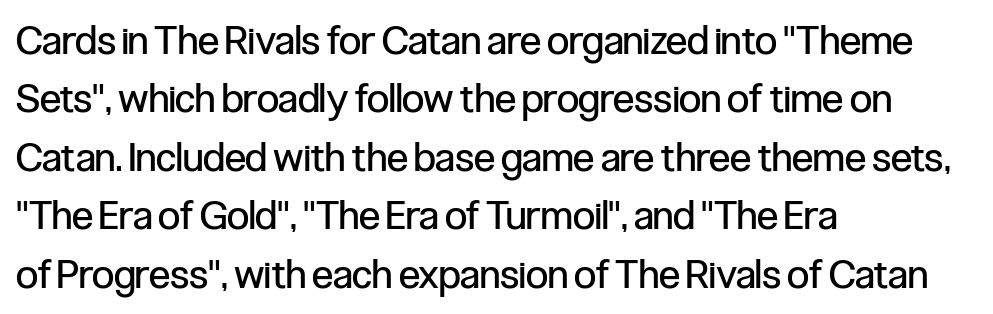
{"serif": "no", "italic": "no", "bold": "no", "weight": "regular", "width": "condensed", "stroke_contrast": "low", "x_height": "medium", "monospaced": "no", "underline": "no", "align": "left", "line_spacing": "normal", "line_spacing_ratio": 1.46, "letter_spacing": "normal", "letter_spacing_em": 0.0, "glyph_px": 40}
